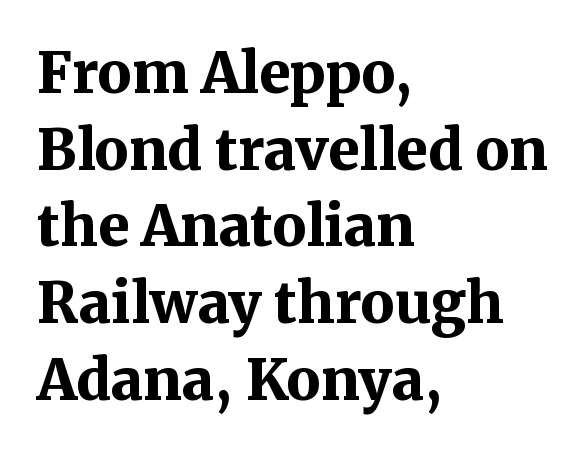
{"serif": "yes", "italic": "no", "bold": "yes", "weight": "bold", "width": "normal", "stroke_contrast": "medium", "x_height": "medium", "monospaced": "no", "underline": "no", "align": "left", "line_spacing": "normal", "line_spacing_ratio": 1.37, "letter_spacing": "normal", "letter_spacing_em": 0.0, "glyph_px": 56}
